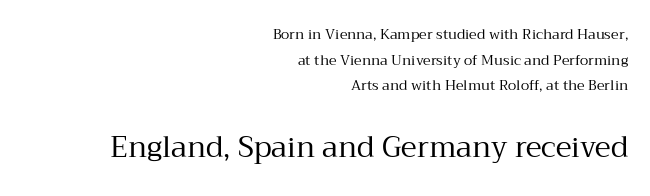
{"serif": "yes", "italic": "no", "bold": "no", "weight": "regular", "width": "normal", "stroke_contrast": "medium", "x_height": "medium", "monospaced": "no", "underline": "no", "align": "right", "line_spacing_ratio": 1.83, "letter_spacing": "normal", "letter_spacing_em": 0.0, "larger_block": "second", "size_ratio": 2.07, "glyph_px": 29}
